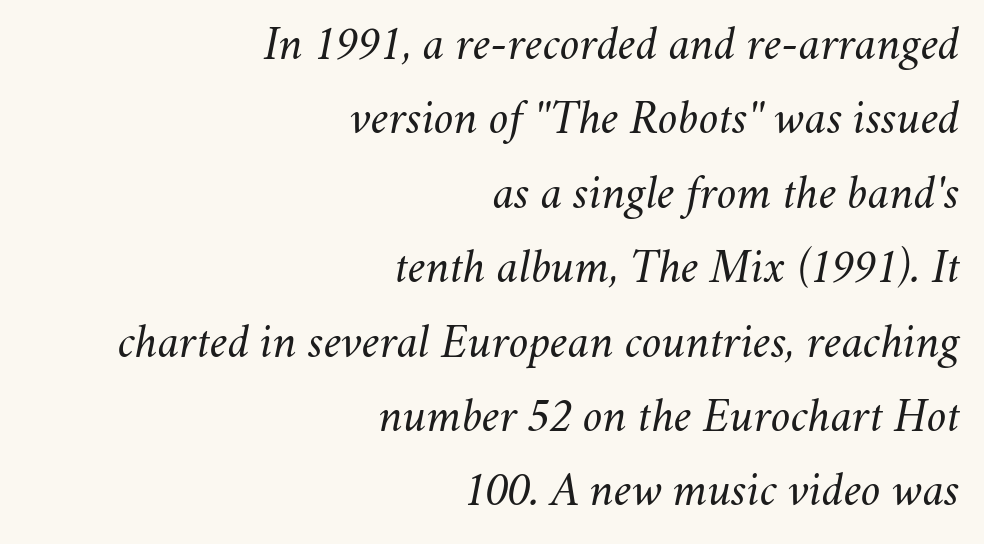
The image shows 48 px regular-weight type, italic (leaning right); set right-aligned, normal line spacing (1.55x), normal letter spacing, not underlined; medium stroke contrast and a small x-height.
